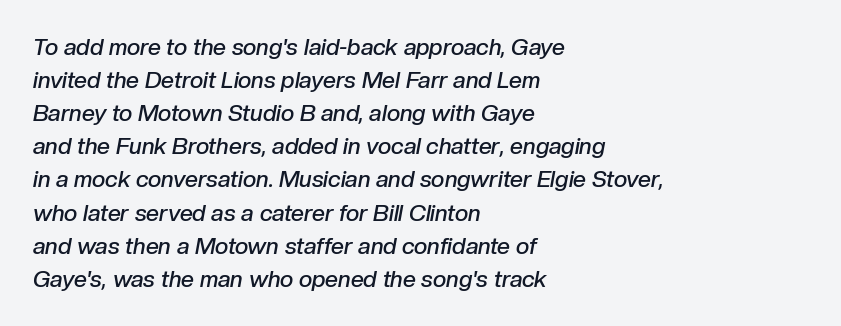
The image shows 23 px text type, italic (leaning right); set left-aligned, normal line spacing (1.44x), normal letter spacing, not underlined.
